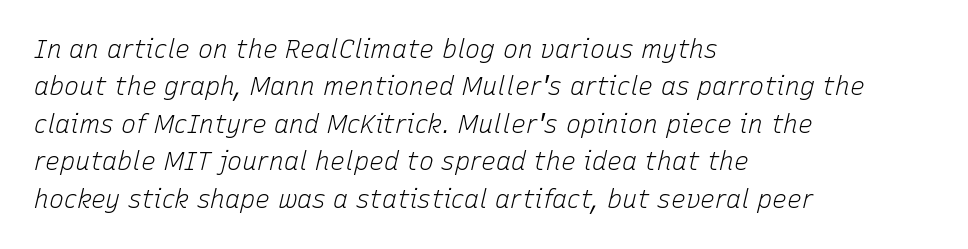
{"italic": "yes", "lean": "right", "slant_degrees": 15, "bold": "no", "underline": "no", "align": "left", "line_spacing": "normal", "line_spacing_ratio": 1.5, "letter_spacing": "normal", "letter_spacing_em": 0.0, "glyph_px": 25}
